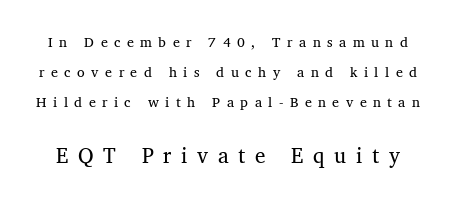
It's the straight-up-and-down kind of type. Which chunk is bigger? The second one — the bottom block dwarfs the top. The passage shown stacks its lines with a broad gap. Someone cranked the tracking dial way up on this one.
